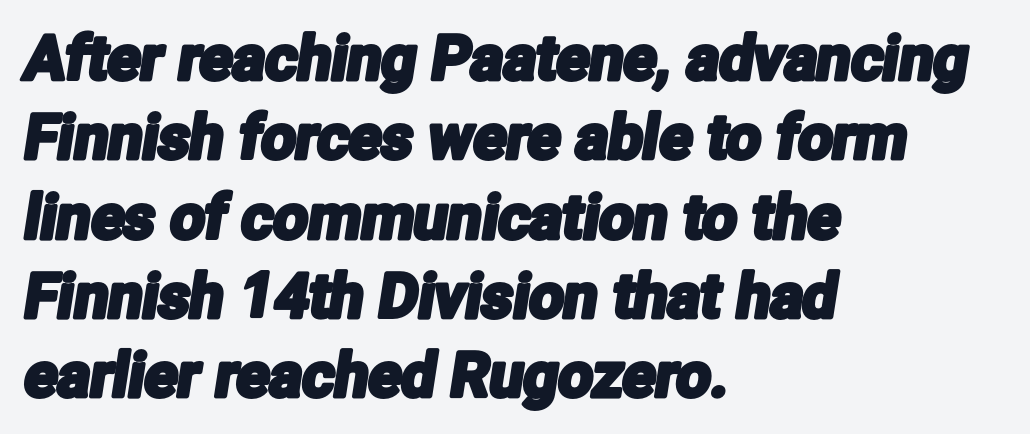
Q: Is the typeface a serif or a sans-serif typeface? A: Sans-serif.
Q: Is the text underlined? A: No.
Q: How is the paragraph aligned? A: Left-aligned.
Q: Is the spacing between letters normal or unusually wide? A: Normal.
Q: Is the spacing between lines tight, normal or loose? A: Normal.
Q: Width (condensed, normal, or wide)? A: Condensed.
Q: Stroke contrast? A: Low.
Q: x-height? A: Medium.
Q: Monospaced? A: No.
